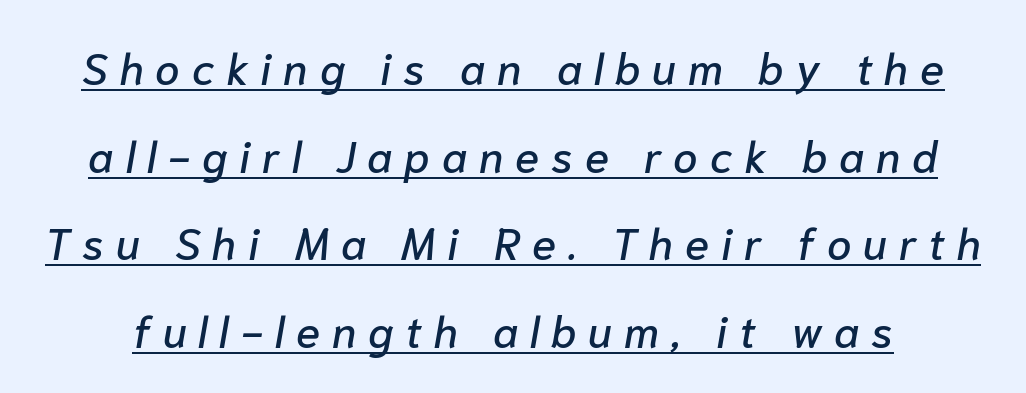
The image shows 44 px text type, italic (leaning right); set loose line spacing (1.99x), unusually wide letter spacing (+0.27 em), underlined; low stroke contrast and a medium x-height.
